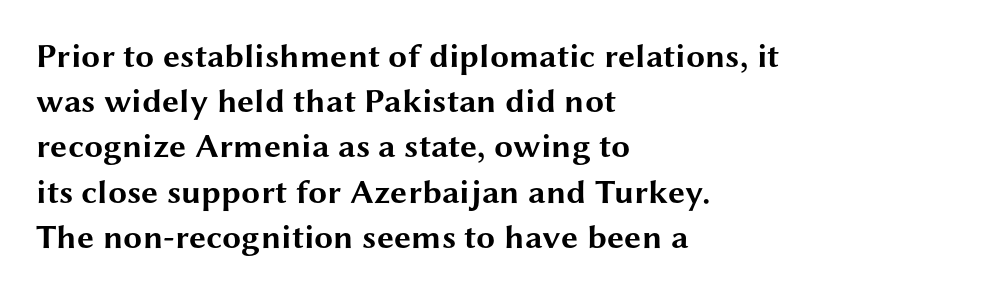
The image shows 34 px bold, wide sans-serif type, upright; set left-aligned, normal line spacing (1.33x), normal letter spacing, not underlined; medium stroke contrast and a medium x-height.
